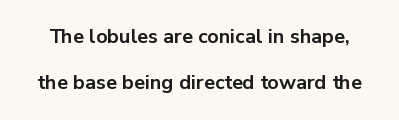
The image shows 20 px bold type, upright; set loose line spacing (2.32x), normal letter spacing, not underlined.
